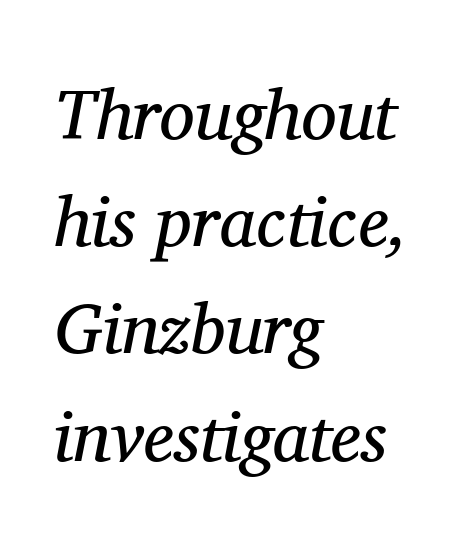
The image shows 71 px regular-weight serif type, italic (leaning right); set left-aligned, normal line spacing (1.51x), normal letter spacing, not underlined; medium stroke contrast and a medium x-height.
